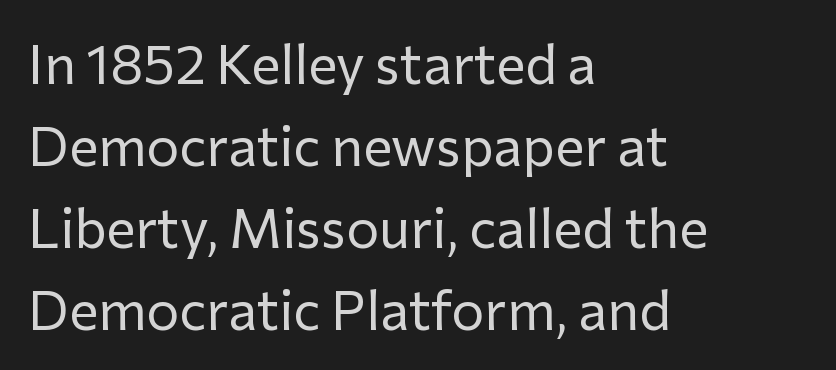
Q: Is the text bold? A: No.
Q: Is the text italic (slanted)? A: No, it is upright.
Q: Is the typeface a serif or a sans-serif typeface? A: Sans-serif.
Q: Is the text underlined? A: No.
Q: How is the paragraph aligned? A: Left-aligned.
Q: Is the spacing between letters normal or unusually wide? A: Normal.
Q: Is the spacing between lines tight, normal or loose? A: Normal.
Q: Width (condensed, normal, or wide)? A: Normal.
Q: Stroke contrast? A: Low.
Q: x-height? A: Medium.
Q: Monospaced? A: No.
